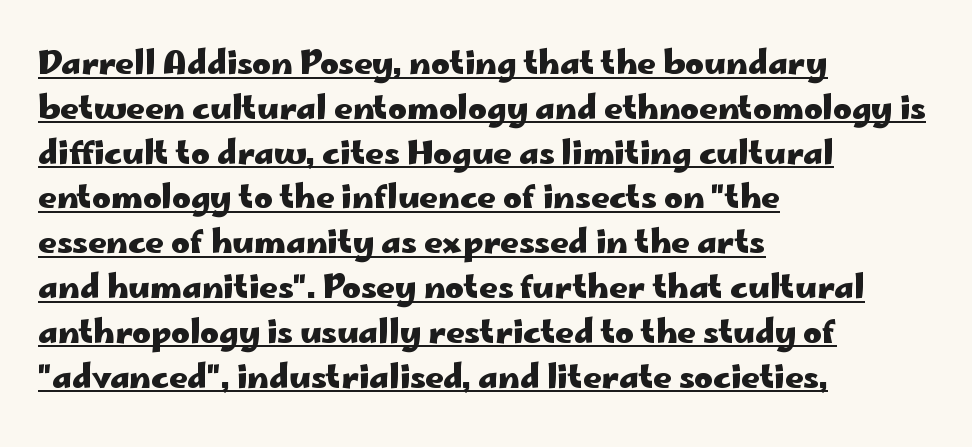
Visually the block forms a straight wall on the left and a jagged coastline on the right. Is the letter spacing exaggerated? No — it looks like the ordinary default. What's the leading like? Ordinary, nothing unusual. The sample's only ornament is a line tracing under the words. Weight: bold.
